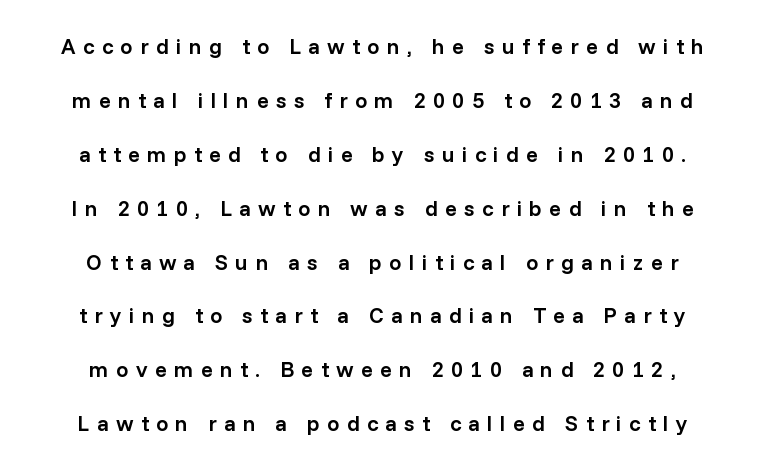
The line-height multiplier appears high, well above default. The letterforms stand isolated, each surrounded by extra space. Check the space under the baseline: it is left empty. One-word summary of the alignment: center. On the weight axis this lands at semibold, roughly 600.
